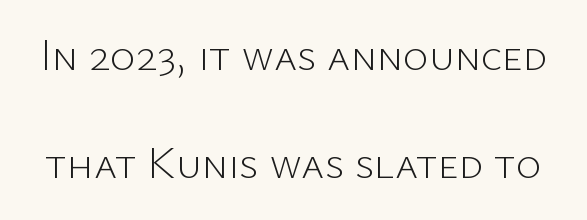
{"serif": "no", "italic": "no", "bold": "no", "weight": "light", "width": "normal", "stroke_contrast": "low", "x_height": "medium", "monospaced": "no", "underline": "no", "line_spacing": "loose", "line_spacing_ratio": 2.45, "letter_spacing": "normal", "letter_spacing_em": 0.0, "glyph_px": 44}
